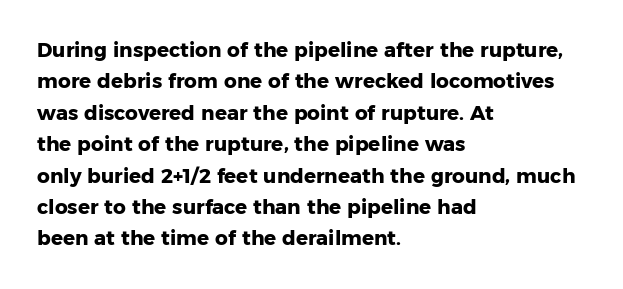
Ascenders rise straight up at ninety degrees. Just letters on the line, the space beneath them empty. Normally led — the rows are evenly, conventionally spaced. Here the glyphs are tracked normally, forming tight word shapes. The characters look thick and weighty, a clear bold.
